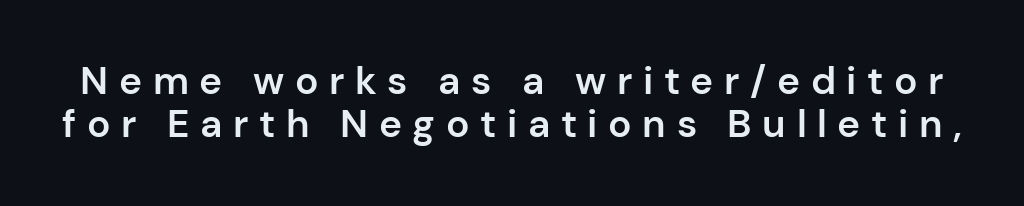
Looks like regular typesetting: each glyph gets only the width it needs. Whoever set this chose condensed vertical rhythm over breathing room. Firm but not heavy-handed strokes: this text is semibold. The specimen reads as upright at a glance.
